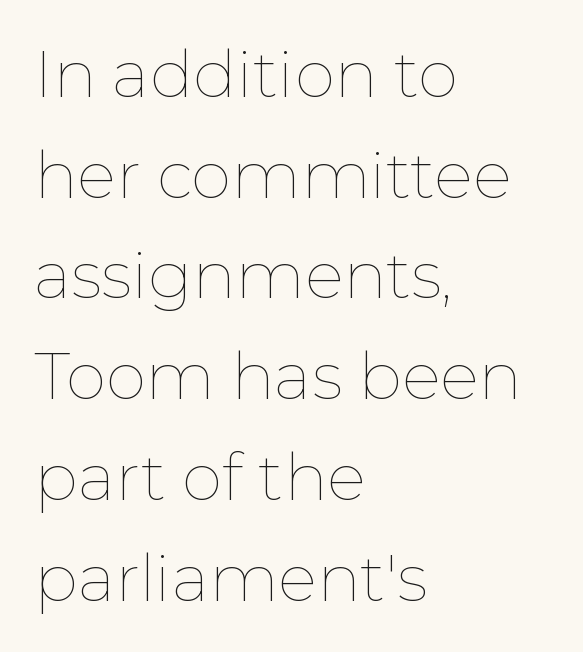
{"italic": "no", "bold": "no", "weight": "thin", "width": "normal", "stroke_contrast": "low", "x_height": "medium", "monospaced": "no", "underline": "no", "align": "left", "line_spacing": "normal", "line_spacing_ratio": 1.55, "letter_spacing": "normal", "letter_spacing_em": 0.0, "glyph_px": 65}
